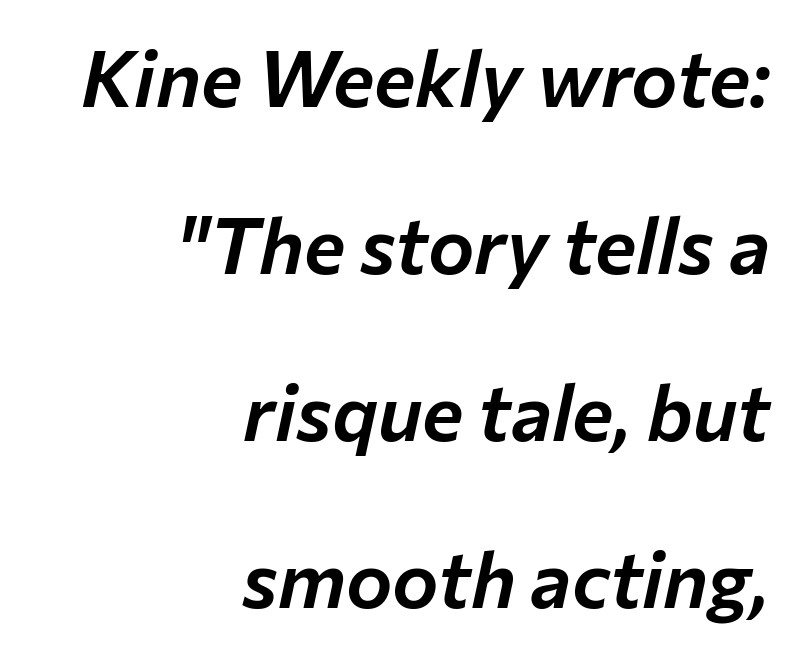
Descenders are the only things crossing below the line. Spacing verdict: proportional, widths tailored to each character. Vertical spacing — loose. Observe the ordinary spacing: letters are neighbours, not strangers. The glyphs look as if they've been sheared to an angle.
